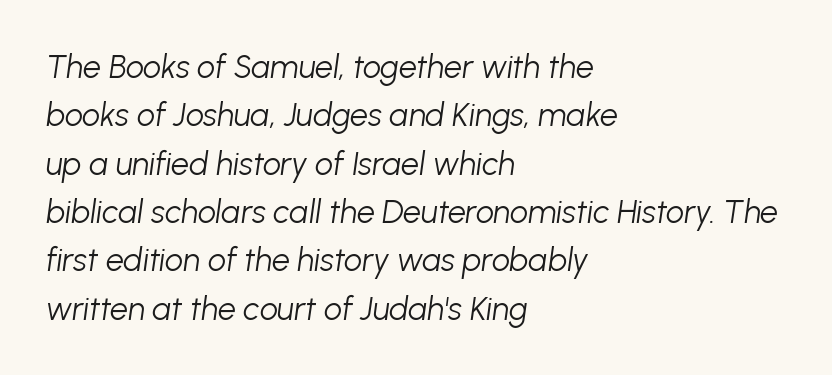
The image shows 32 px light type, italic (leaning right); set left-aligned, normal line spacing (1.51x), normal letter spacing, not underlined; low stroke contrast and a medium x-height.
